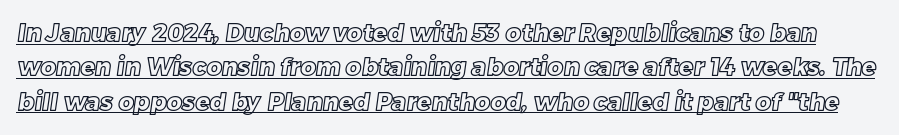
The image shows 24 px text type; set normal line spacing (1.43x), normal letter spacing, underlined.
